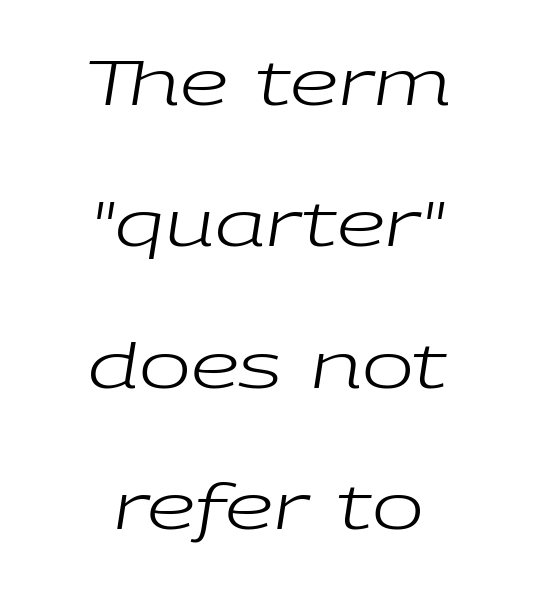
Note the varied advance widths — an 'i' is clearly narrower than an 'm'. Leftover space on each line is divided equally before and after the words. A typesetter would call this leading open, well beyond the default. Quick note: italic. Anything drawn beneath the words? Only blank space.
